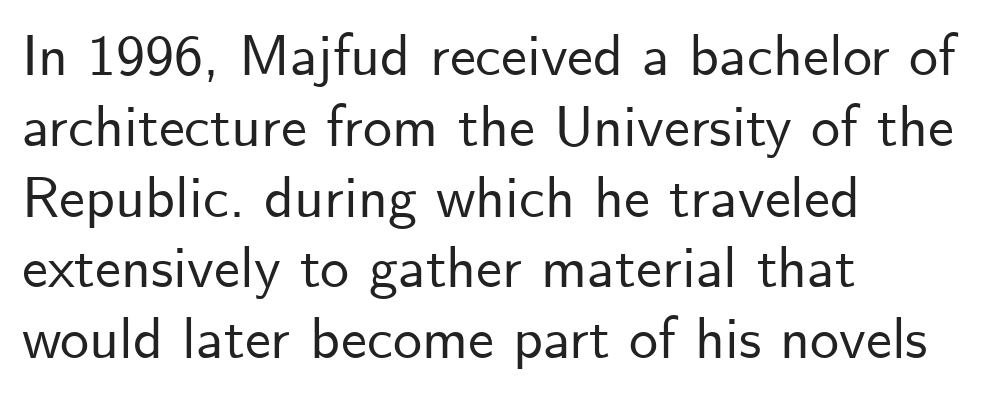
Q: Is the text italic (slanted)? A: No, it is upright.
Q: Is the typeface a serif or a sans-serif typeface? A: Sans-serif.
Q: Is the text underlined? A: No.
Q: How is the paragraph aligned? A: Left-aligned.
Q: Is the spacing between letters normal or unusually wide? A: Normal.
Q: Width (condensed, normal, or wide)? A: Normal.
Q: Stroke contrast? A: Low.
Q: x-height? A: Small.
Q: Monospaced? A: No.
